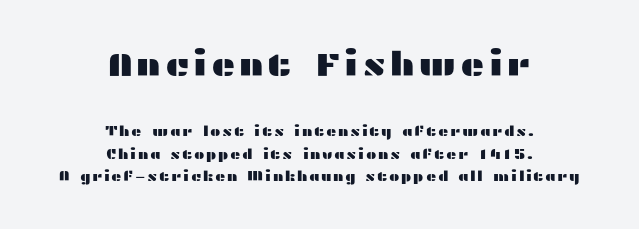
Nope, no serifs anywhere on these letters. The face used here is proportionally spaced, like ordinary book or web type. Compare the two chunks: the upper has the greater cap height. Honestly, there is no underline to notice here at all. In terms of leading, this rendering sits right in the middle. Typeset on center — no edge is straight.
